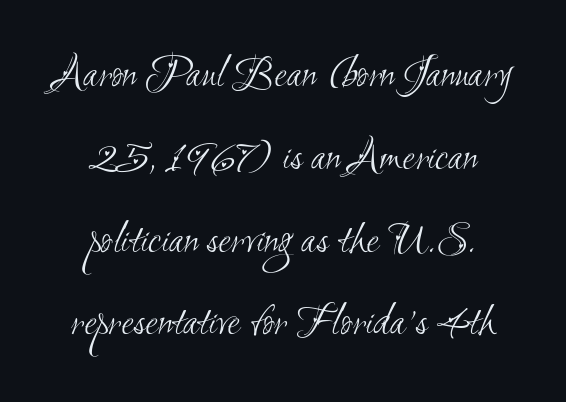
The image shows 46 px light, condensed sans-serif type; set centered, line spacing 1.8x, normal letter spacing, not underlined; medium stroke contrast and a small x-height.
